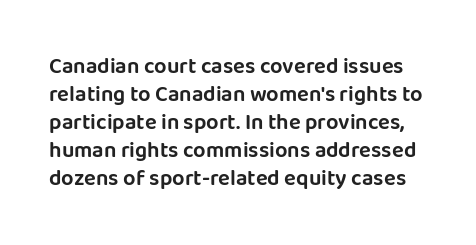
The image shows 22 px text type, upright; set normal line spacing (1.27x), normal letter spacing, not underlined.
